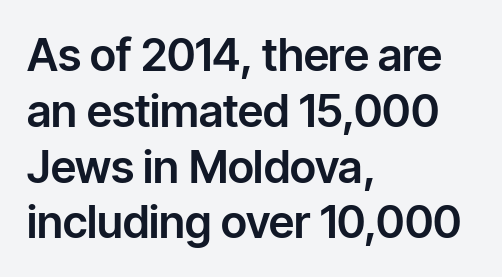
Q: Is the text italic (slanted)? A: No, it is upright.
Q: Is the typeface a serif or a sans-serif typeface? A: Sans-serif.
Q: Is the text underlined? A: No.
Q: How is the paragraph aligned? A: Left-aligned.
Q: Is the spacing between letters normal or unusually wide? A: Normal.
Q: Width (condensed, normal, or wide)? A: Normal.
Q: Stroke contrast? A: Low.
Q: x-height? A: Medium.
Q: Monospaced? A: No.
